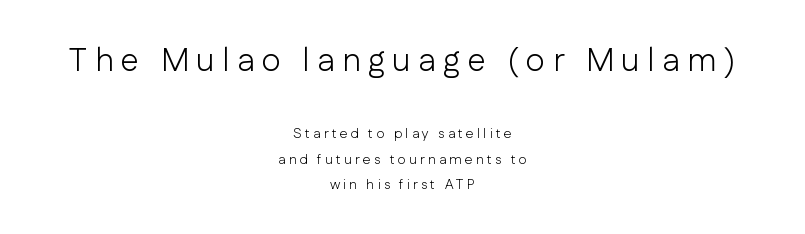
{"serif": "no", "italic": "no", "bold": "no", "weight": "light", "width": "normal", "stroke_contrast": "low", "x_height": "medium", "monospaced": "no", "underline": "no", "align": "center", "line_spacing_ratio": 1.82, "letter_spacing": "wide", "letter_spacing_em": 0.22, "larger_block": "first", "size_ratio": 2.36, "glyph_px": 33}
